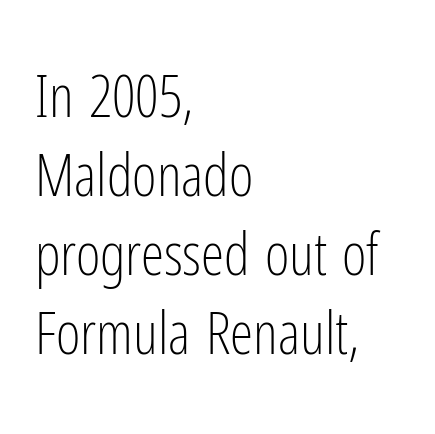
Note the varied advance widths — an 'i' is clearly narrower than an 'm'. Is the type heavy? It reads as light-to-regular instead. Line spacing here is normal. The horizontal fit of the characters is conventional and even. I'd call this a sans setting — the letters go barefoot. This is the regular roman posture of the typeface.
